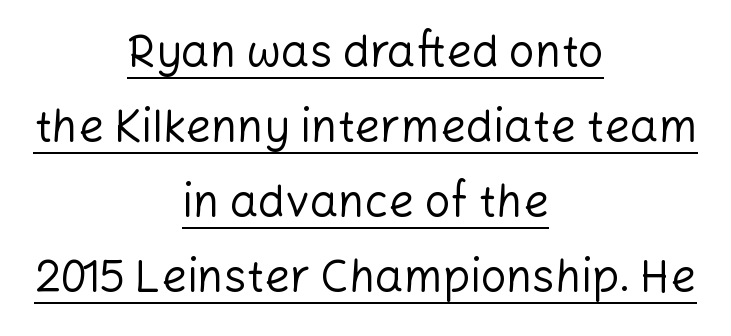
Q: Is the text bold? A: No.
Q: Is the text italic (slanted)? A: No, it is upright.
Q: Is the typeface a serif or a sans-serif typeface? A: Sans-serif.
Q: Is the text underlined? A: Yes.
Q: How is the paragraph aligned? A: Centered.
Q: Is the spacing between letters normal or unusually wide? A: Normal.
Q: Is the spacing between lines tight, normal or loose? A: Normal.
Q: Width (condensed, normal, or wide)? A: Normal.
Q: Stroke contrast? A: Low.
Q: x-height? A: Medium.
Q: Monospaced? A: No.
